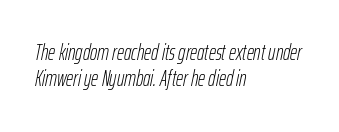
{"italic": "yes", "lean": "right", "slant_degrees": 12, "bold": "no", "underline": "no", "align": "left", "line_spacing_ratio": 1.2, "letter_spacing": "normal", "letter_spacing_em": 0.0, "glyph_px": 22}
